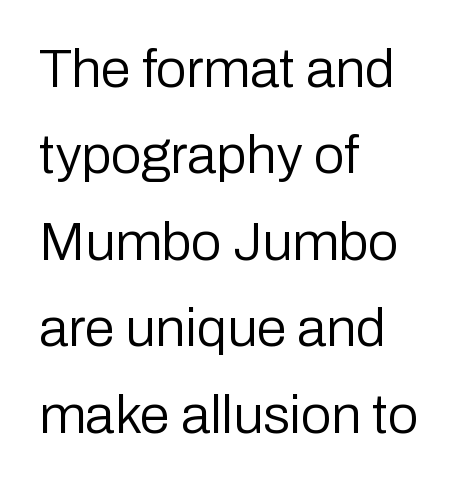
{"serif": "no", "italic": "no", "bold": "no", "weight": "regular", "width": "normal", "stroke_contrast": "low", "x_height": "medium", "monospaced": "no", "underline": "no", "align": "left", "line_spacing": "normal", "line_spacing_ratio": 1.6, "letter_spacing": "normal", "letter_spacing_em": 0.0, "glyph_px": 54}
